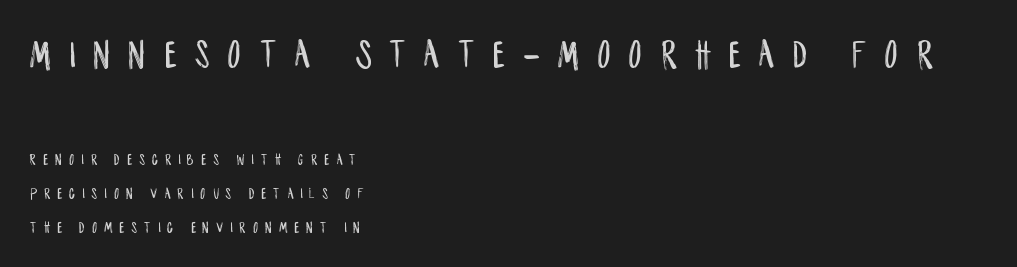
Q: Is the text italic (slanted)? A: No, it is upright.
Q: Is the typeface a serif or a sans-serif typeface? A: Sans-serif.
Q: Is the text underlined? A: No.
Q: How is the paragraph aligned? A: Left-aligned.
Q: Is the spacing between letters normal or unusually wide? A: Unusually wide.
Q: Is the spacing between lines tight, normal or loose? A: Loose.
Q: Which block of text is set in a larger size, the first (top) or the second (bottom)? A: The first (top) one.
Q: Width (condensed, normal, or wide)? A: Condensed.
Q: Stroke contrast? A: Low.
Q: x-height? A: Large.
Q: Monospaced? A: No.
